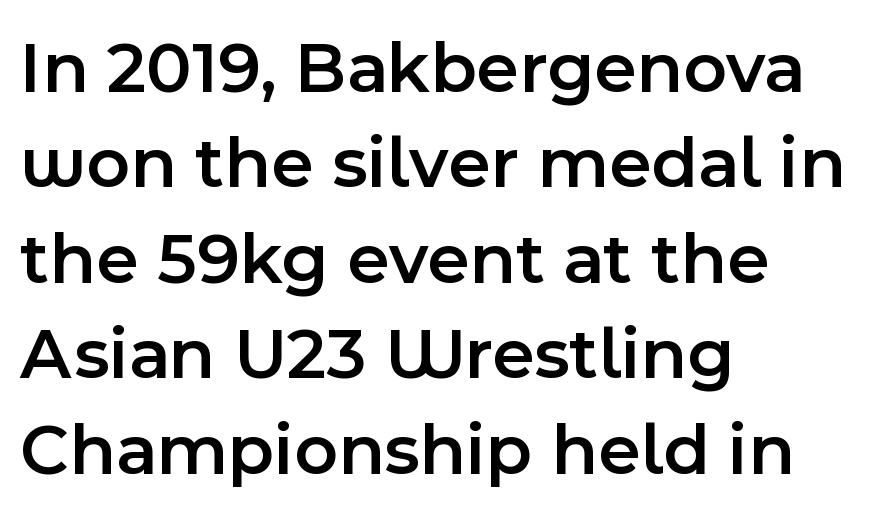
This rendering leaves character spacing at its baseline value. The face used here is a sans, in the tradition of grotesques and geometrics. Interline gaps are of average width in this sample. Any mark beneath the type? The region is blank.
